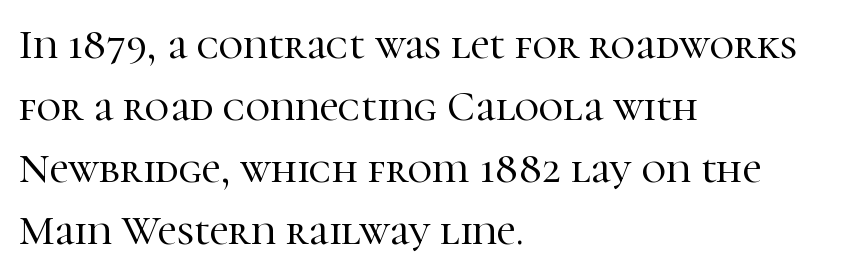
Q: Is the text italic (slanted)? A: No, it is upright.
Q: Is the typeface a serif or a sans-serif typeface? A: Serif.
Q: Is the text underlined? A: No.
Q: How is the paragraph aligned? A: Left-aligned.
Q: Is the spacing between letters normal or unusually wide? A: Normal.
Q: Is the spacing between lines tight, normal or loose? A: Normal.
Q: Width (condensed, normal, or wide)? A: Normal.
Q: Stroke contrast? A: High.
Q: x-height? A: Medium.
Q: Monospaced? A: No.
